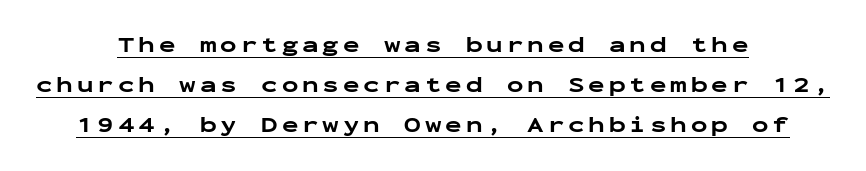
Q: Is the text bold? A: Yes.
Q: Is the text italic (slanted)? A: No, it is upright.
Q: Is the text underlined? A: Yes.
Q: How is the paragraph aligned? A: Centered.
